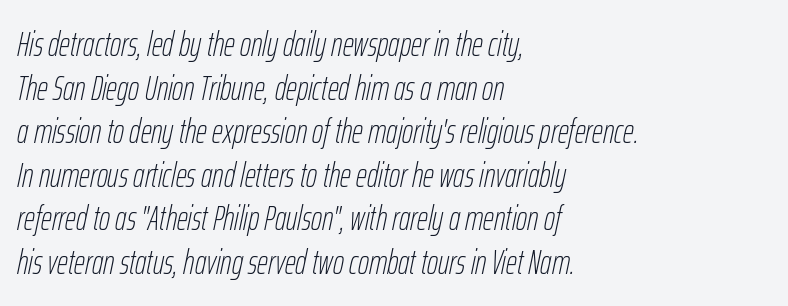
What stands out about the letter spacing? Nothing — it is the standard amount. A clean baseline with only descenders dipping below it. These lines sit exactly where default settings would place them. An italicized treatment has been applied to the whole sample.
